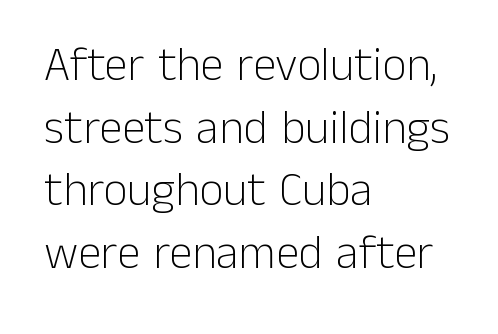
Bold? No — there's no thickening of the strokes. Quick note: underline off. Whoever set this chose a conventional vertical rhythm. The font family rendered here belongs to the sans-serif group. All the whitespace from short lines collects on the right. Tall strokes in this sample are plumb rather than angled.
